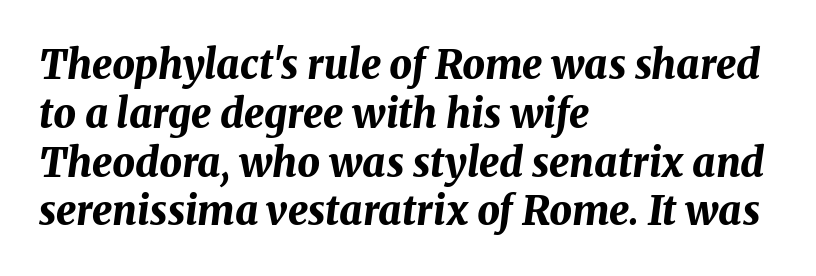
Horizontally, the lines are justified to the leading edge only. Words appear dense and cohesive because spacing is normal. Spacing verdict: proportional, widths tailored to each character. In terms of posture, this sample is oblique. Is the type bold? Yes — the strokes are clearly thick and heavy. The glyphs are unaccompanied by any horizontal stroke below them.
